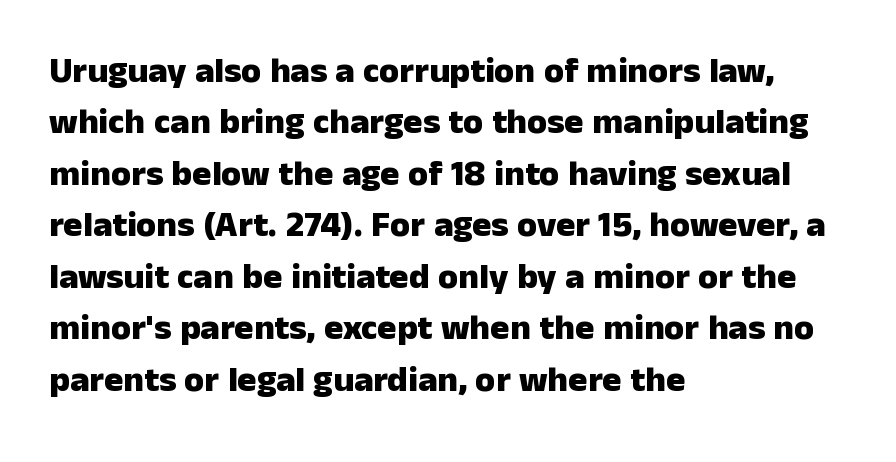
{"serif": "no", "italic": "no", "bold": "yes", "weight": "heavy", "width": "normal", "stroke_contrast": "low", "x_height": "medium", "monospaced": "no", "underline": "no", "align": "left", "line_spacing": "normal", "line_spacing_ratio": 1.43, "letter_spacing": "normal", "letter_spacing_em": 0.0, "glyph_px": 36}
